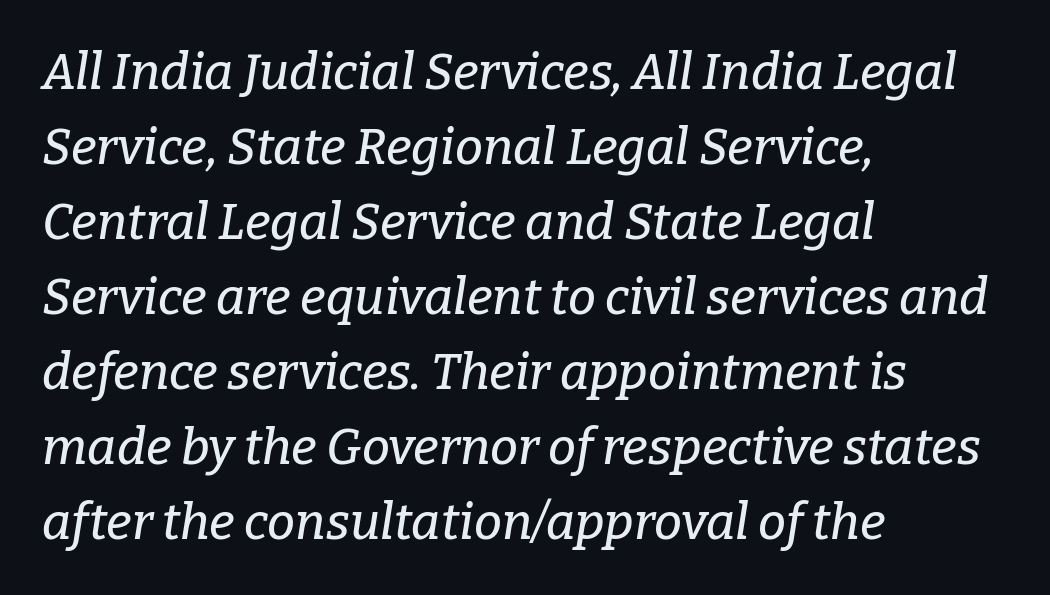
{"serif": "yes", "italic": "yes", "lean": "right", "slant_degrees": 9, "width": "normal", "stroke_contrast": "low", "x_height": "medium", "monospaced": "no", "underline": "no", "align": "left", "line_spacing": "normal", "line_spacing_ratio": 1.5, "letter_spacing": "normal", "letter_spacing_em": 0.0, "glyph_px": 50}
